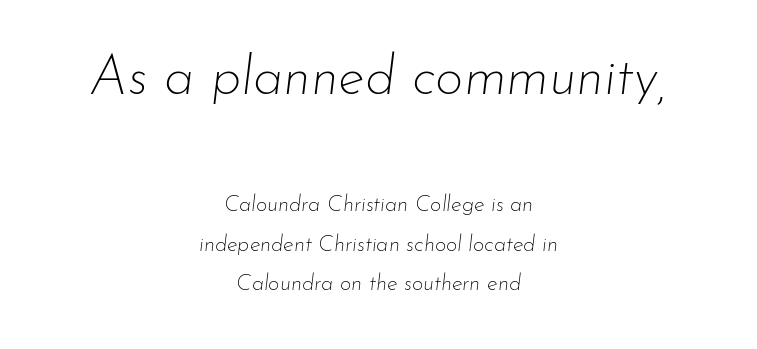
The letters are slanted; this is an italic face. Character widths vary here, with narrow letters taking less room than wide ones. Two sizes are in play, and the larger belongs to the first block. The typeface has the unassuming heft of standard copy or less.
